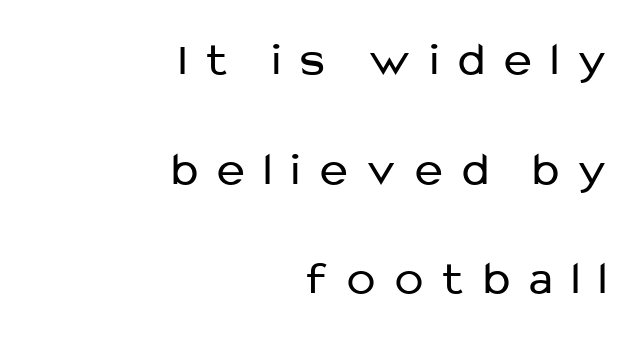
The image shows 47 px regular-weight sans-serif type, upright; set right-aligned, loose line spacing (2.33x), unusually wide letter spacing (+0.42 em), not underlined; low stroke contrast and a medium x-height.
